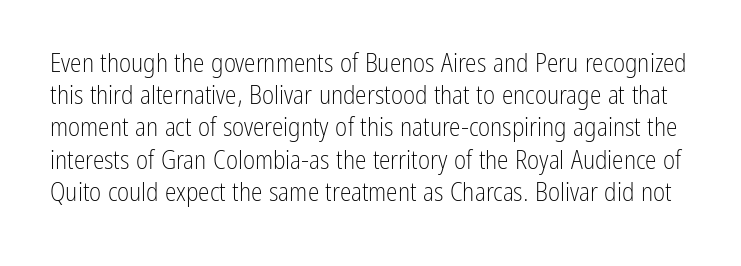
Q: Is the text bold? A: No.
Q: Is the text italic (slanted)? A: No, it is upright.
Q: Is the text underlined? A: No.
Q: Is the spacing between letters normal or unusually wide? A: Normal.
